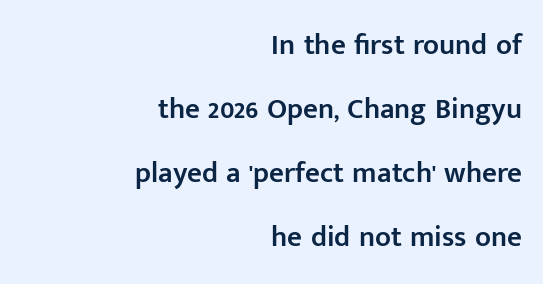
Observe the ordinary spacing: letters are neighbours, not strangers. What's the leading like? Stretched, with rows far apart. This sample is right-justified, so line beginnings fall wherever the words allow. Typographic density is moderately raised because the face is semibold. The face used here is proportionally spaced, like ordinary book or web type. When letters stand straight like this, we call the style roman or upright.
